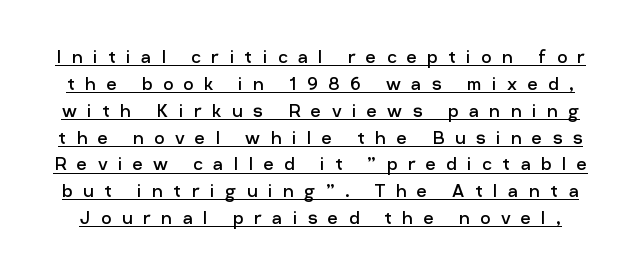
Q: Is the text bold? A: No.
Q: Is the text italic (slanted)? A: No, it is upright.
Q: Is the text underlined? A: Yes.
Q: Is the spacing between letters normal or unusually wide? A: Unusually wide.
